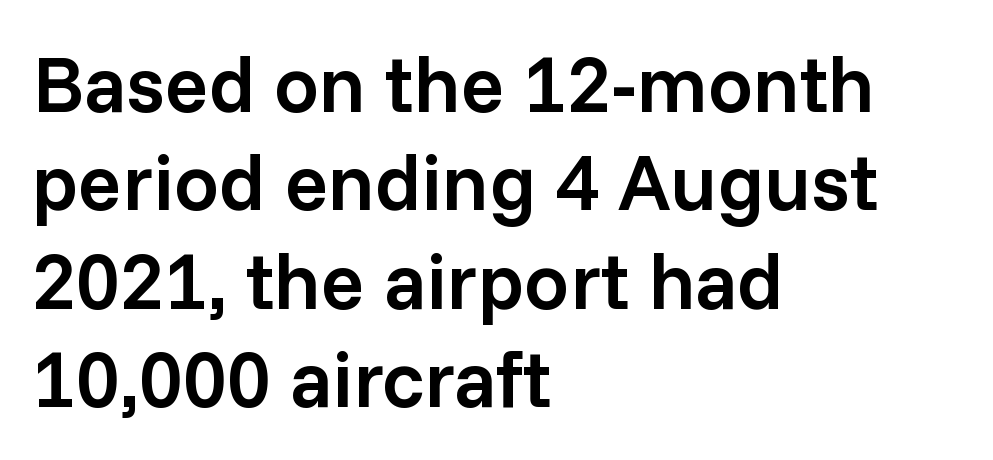
Nobody drew a line under any word here. When letters stand straight like this, we call the style roman or upright. The sample has been set in demibold, a notch under bold. Letterform terminals end flat and unadorned throughout the passage. Note the varied advance widths — an 'i' is clearly narrower than an 'm'.
